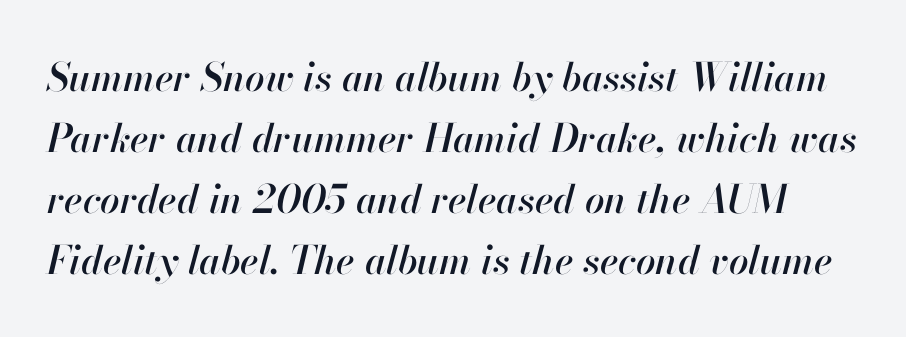
The image shows 39 px text type, italic (leaning right); set normal line spacing (1.56x), normal letter spacing, not underlined; high stroke contrast and a small x-height.
